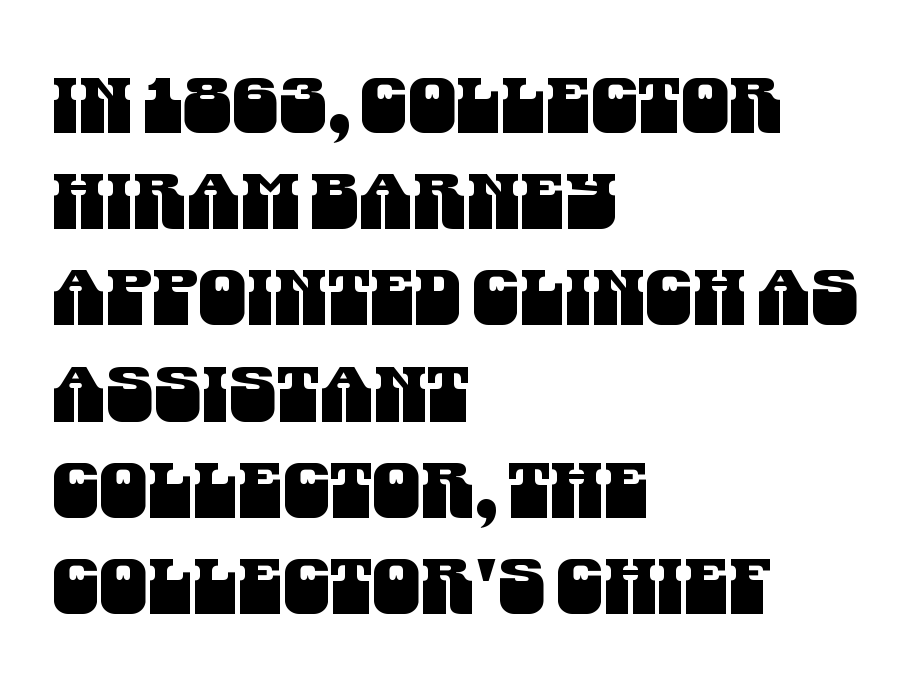
{"serif": "no", "width": "condensed", "stroke_contrast": "medium", "x_height": "large", "monospaced": "no", "underline": "no", "align": "left", "line_spacing": "normal", "line_spacing_ratio": 1.25, "letter_spacing": "normal", "letter_spacing_em": 0.0, "glyph_px": 77}
